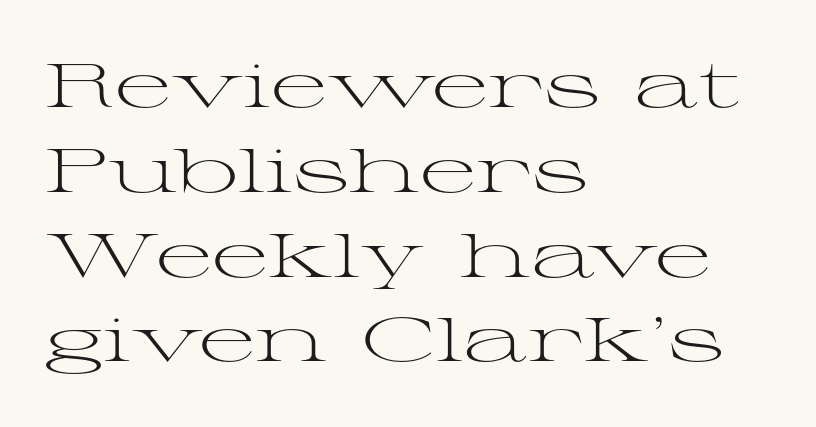
Note the varied advance widths — an 'i' is clearly narrower than an 'm'. Little horizontal feet cap the strokes, marking this as serif type. A typesetter would call this leading conventional body-copy spacing. Ascenders rise straight up at ninety degrees. Each line starts at the same left margin while the right side varies.
